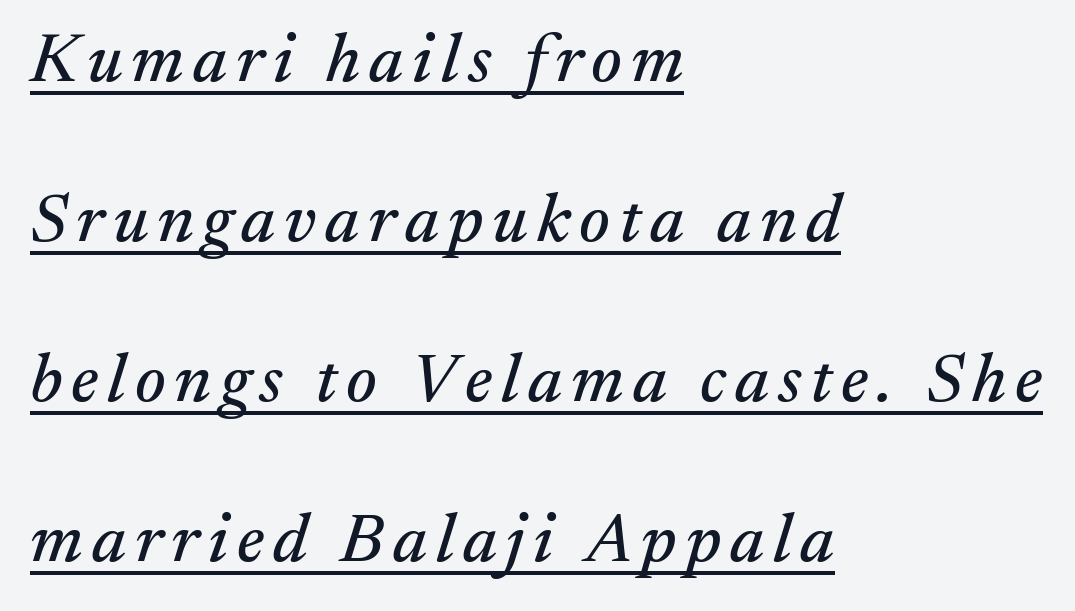
Q: Is the text italic (slanted)? A: Yes, it leans right by about 17 degrees.
Q: Is the typeface a serif or a sans-serif typeface? A: Serif.
Q: Is the text underlined? A: Yes.
Q: How is the paragraph aligned? A: Left-aligned.
Q: Is the spacing between lines tight, normal or loose? A: Loose.
Q: Width (condensed, normal, or wide)? A: Normal.
Q: Stroke contrast? A: Medium.
Q: x-height? A: Medium.
Q: Monospaced? A: No.
